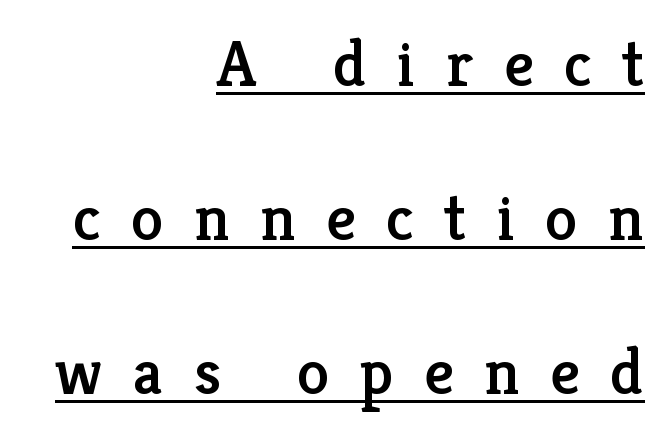
Q: Is the text italic (slanted)? A: No, it is upright.
Q: Is the typeface a serif or a sans-serif typeface? A: Serif.
Q: Is the text underlined? A: Yes.
Q: How is the paragraph aligned? A: Right-aligned.
Q: Is the spacing between letters normal or unusually wide? A: Unusually wide.
Q: Is the spacing between lines tight, normal or loose? A: Loose.
Q: Width (condensed, normal, or wide)? A: Normal.
Q: Stroke contrast? A: Low.
Q: x-height? A: Medium.
Q: Monospaced? A: No.
